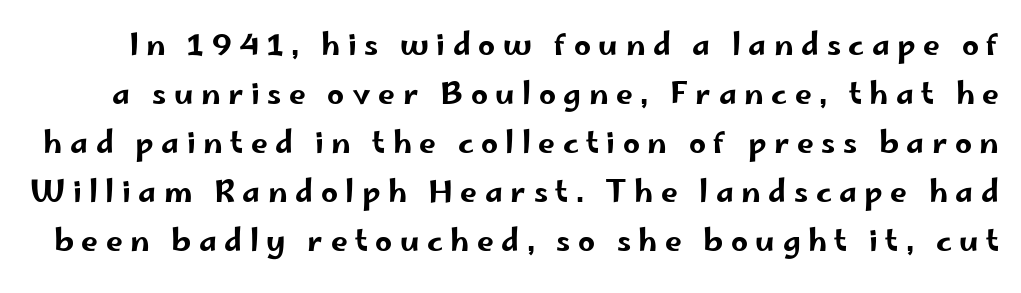
{"serif": "no", "italic": "no", "width": "wide", "stroke_contrast": "low", "x_height": "small", "monospaced": "no", "underline": "no", "line_spacing": "normal", "line_spacing_ratio": 1.63, "letter_spacing": "wide", "letter_spacing_em": 0.25, "glyph_px": 30}
